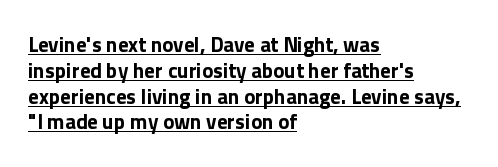
{"italic": "no", "bold": "yes", "underline": "yes", "align": "left", "line_spacing_ratio": 1.23, "letter_spacing": "normal", "letter_spacing_em": 0.0, "glyph_px": 21}
